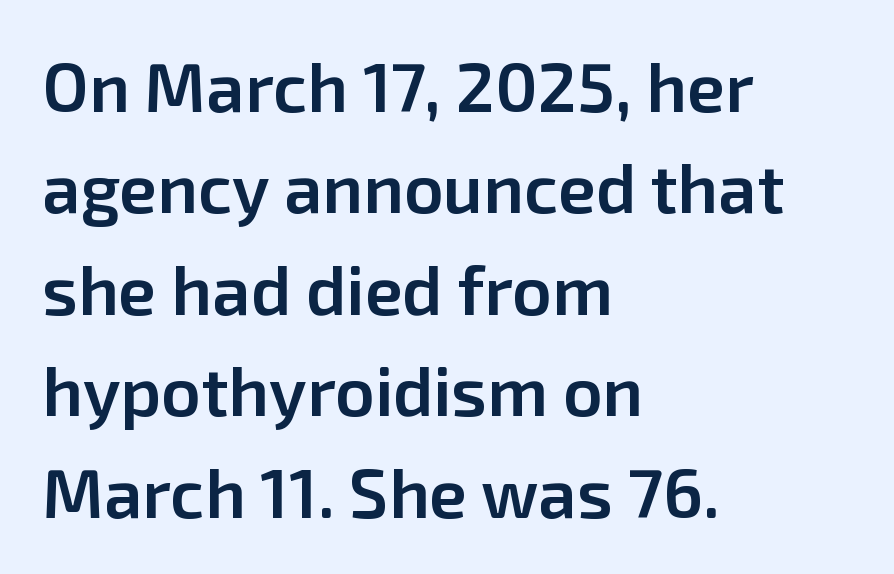
The lines sit at an ordinary, default distance from one another. Observe the ordinary spacing: letters are neighbours, not strangers. The letters advance in unequal steps, a hallmark of proportional type. In terms of posture, this sample is upright. Are there feet on the stems? There aren't — it's a sans.
